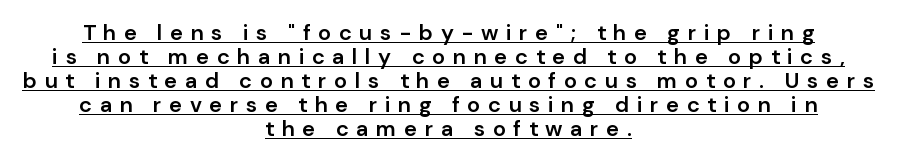
Posture: upright roman. The lettering is marked with a stroke running underneath it. Characters follow at a spacing far wider than the type designer built in. Vertically, the passage feels compressed, each row crowding the next.
